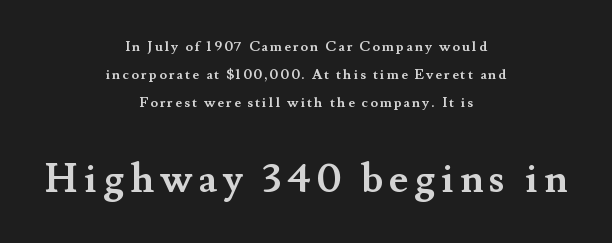
{"serif": "yes", "italic": "no", "bold": "yes", "weight": "semibold", "width": "normal", "stroke_contrast": "medium", "x_height": "small", "monospaced": "no", "underline": "no", "align": "center", "line_spacing": "loose", "line_spacing_ratio": 2.0, "larger_block": "second", "size_ratio": 2.86, "glyph_px": 40}
